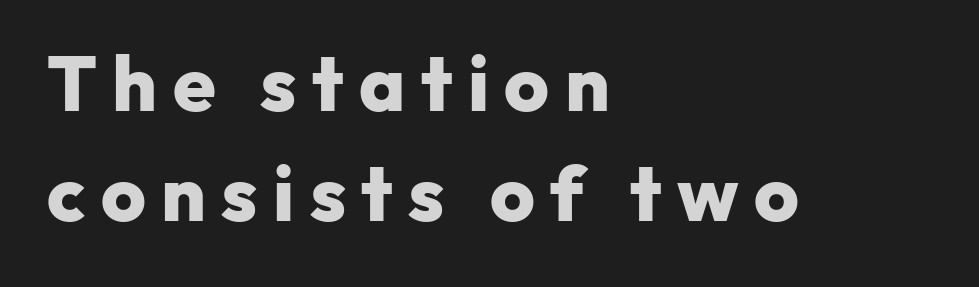
{"serif": "no", "italic": "no", "bold": "yes", "weight": "heavy", "width": "normal", "stroke_contrast": "low", "x_height": "medium", "monospaced": "no", "underline": "no", "align": "left", "line_spacing": "normal", "line_spacing_ratio": 1.43, "letter_spacing": "wide", "letter_spacing_em": 0.2, "glyph_px": 77}
